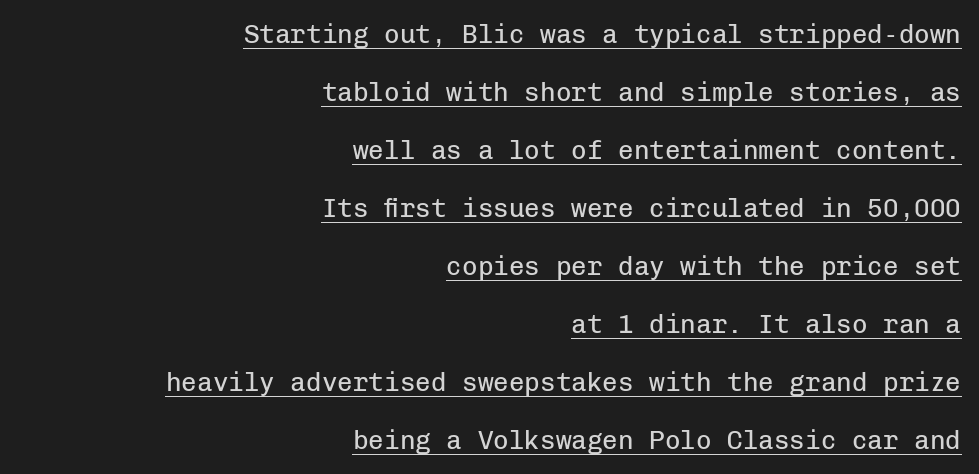
Q: Is the text bold? A: No.
Q: Is the text italic (slanted)? A: No, it is upright.
Q: Is the text underlined? A: Yes.
Q: How is the paragraph aligned? A: Right-aligned.
Q: Is the spacing between letters normal or unusually wide? A: Normal.
Q: Is the spacing between lines tight, normal or loose? A: Loose.
